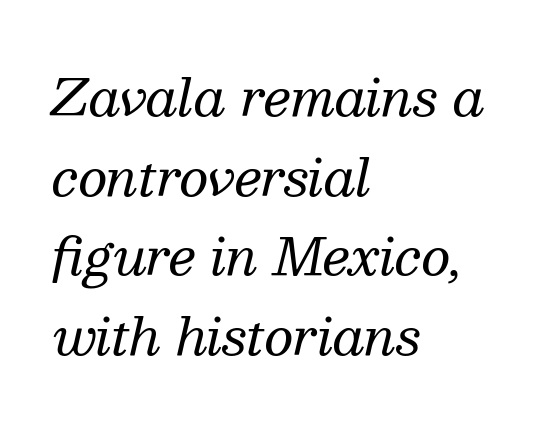
{"serif": "yes", "italic": "yes", "lean": "right", "slant_degrees": 13, "bold": "no", "weight": "regular", "width": "normal", "stroke_contrast": "medium", "x_height": "medium", "monospaced": "no", "underline": "no", "align": "left", "line_spacing": "normal", "line_spacing_ratio": 1.56, "letter_spacing": "normal", "letter_spacing_em": 0.0, "glyph_px": 51}
